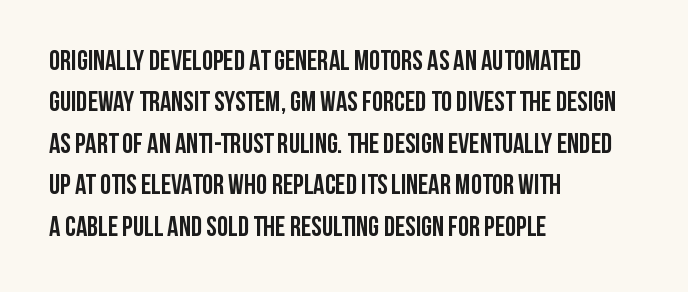
The image shows 28 px semibold, condensed sans-serif type, upright; set left-aligned, normal line spacing (1.48x), normal letter spacing, not underlined; low stroke contrast and a large x-height.
